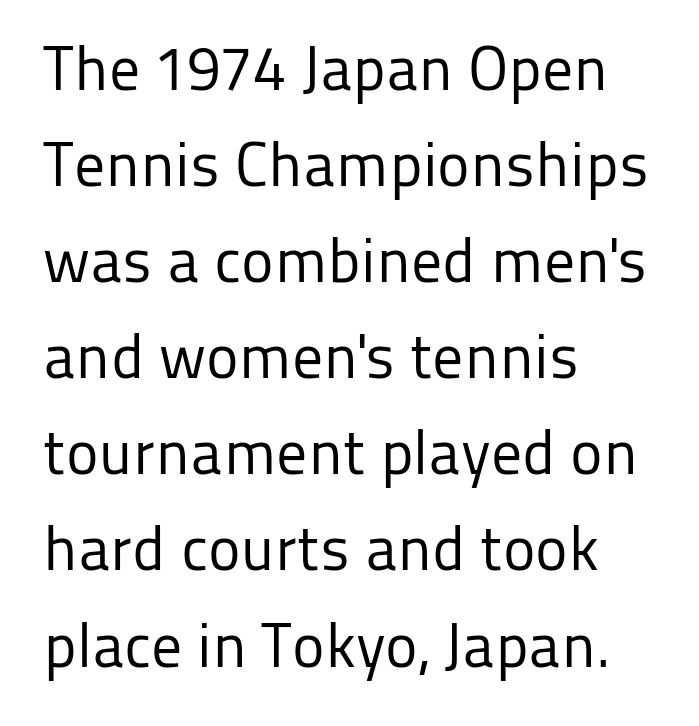
Q: Is the text bold? A: No.
Q: Is the text italic (slanted)? A: No, it is upright.
Q: Is the typeface a serif or a sans-serif typeface? A: Sans-serif.
Q: Is the text underlined? A: No.
Q: How is the paragraph aligned? A: Left-aligned.
Q: Is the spacing between letters normal or unusually wide? A: Normal.
Q: Is the spacing between lines tight, normal or loose? A: Normal.
Q: Width (condensed, normal, or wide)? A: Normal.
Q: Stroke contrast? A: Low.
Q: x-height? A: Medium.
Q: Monospaced? A: No.
